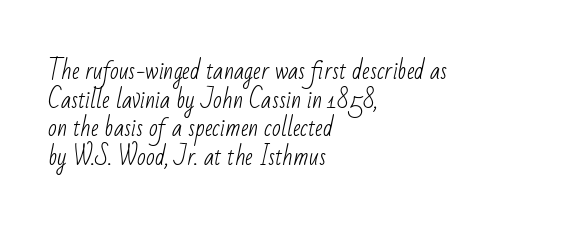
{"bold": "no", "underline": "no", "align": "left", "line_spacing_ratio": 1.24, "letter_spacing": "normal", "letter_spacing_em": 0.0, "glyph_px": 23}
